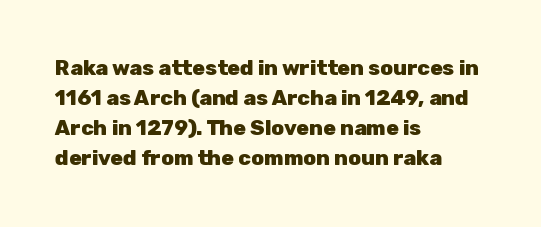
The font's upright variant was chosen for this text. These lines keep a tight, regular rhythm from letter to letter. Notice how thick the strokes are: this is what a full bold looks like. These lines sit exactly where default settings would place them.
